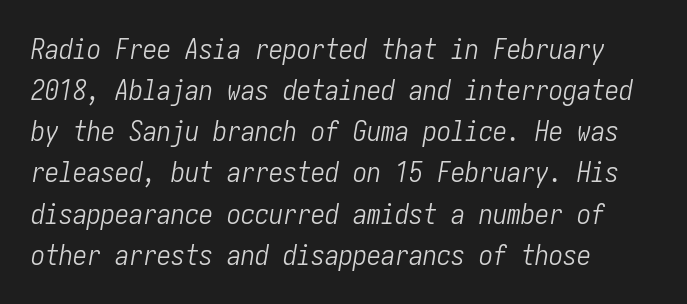
Decoration check: the copy has no underline. How would I describe the line gaps? Plain and ordinary. This sample is left-justified, so line endings fall wherever the words run out. The font's italic variant was chosen for this text. Vertical stems look standard width or narrower in stroke.
